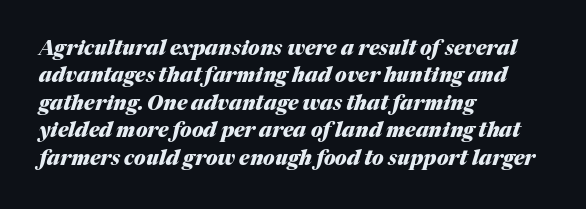
{"italic": "yes", "lean": "right", "slant_degrees": 17, "bold": "yes", "underline": "no", "align": "left", "line_spacing": "normal", "line_spacing_ratio": 1.37, "letter_spacing": "normal", "letter_spacing_em": 0.0, "glyph_px": 20}
